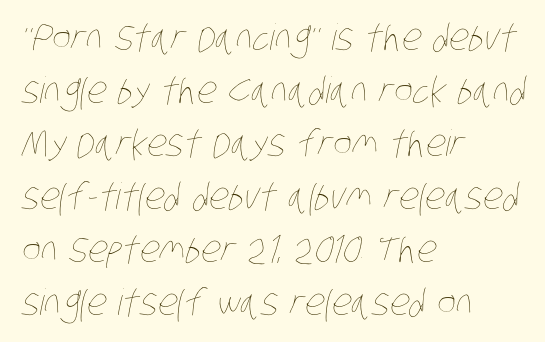
The image shows 36 px thin, condensed type; set left-aligned, normal line spacing (1.47x), normal letter spacing, not underlined; low stroke contrast and a large x-height.
